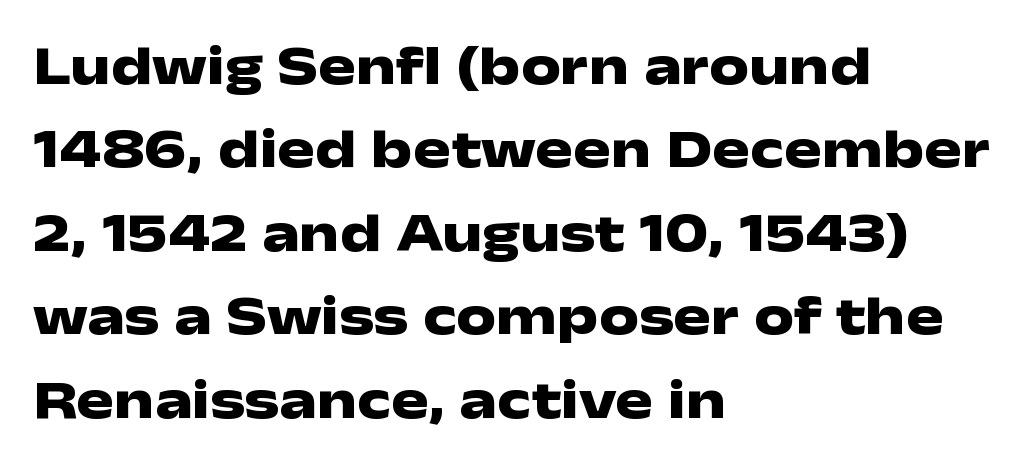
Q: Is the text bold? A: Yes.
Q: Is the text italic (slanted)? A: No, it is upright.
Q: Is the typeface a serif or a sans-serif typeface? A: Sans-serif.
Q: Is the text underlined? A: No.
Q: How is the paragraph aligned? A: Left-aligned.
Q: Is the spacing between letters normal or unusually wide? A: Normal.
Q: Is the spacing between lines tight, normal or loose? A: Normal.
Q: Width (condensed, normal, or wide)? A: Wide.
Q: Stroke contrast? A: Low.
Q: x-height? A: Medium.
Q: Monospaced? A: No.
